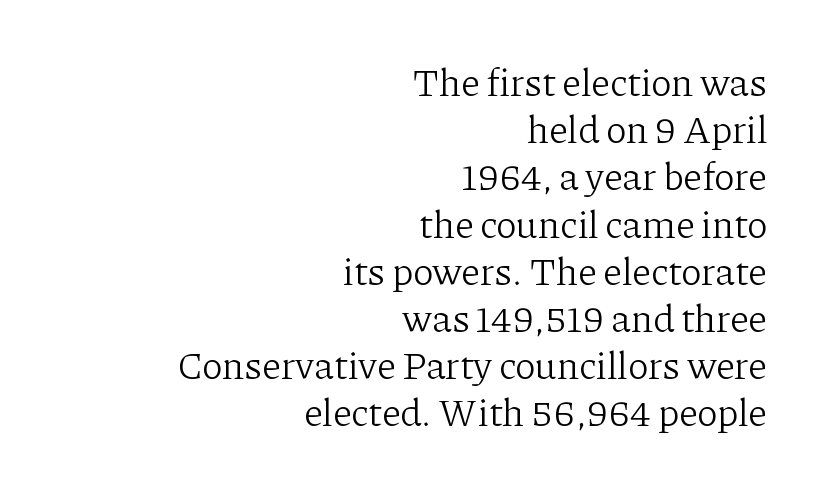
Here the designer chose a conventional face with non-uniform glyph widths. Does the type have serifs? Yes, each stem ends in a small foot. Look at the tracking — it's just the regular setting, nothing added. The typeface has the unassuming heft of standard copy or less. Reading down the block, your eye finds every line finishing at a fixed right position. Quick note: not italic, upright.
